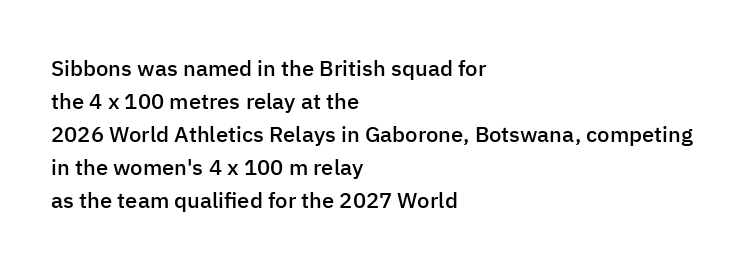
The image shows 22 px text type, upright; set left-aligned, normal line spacing (1.5x), normal letter spacing, not underlined.
